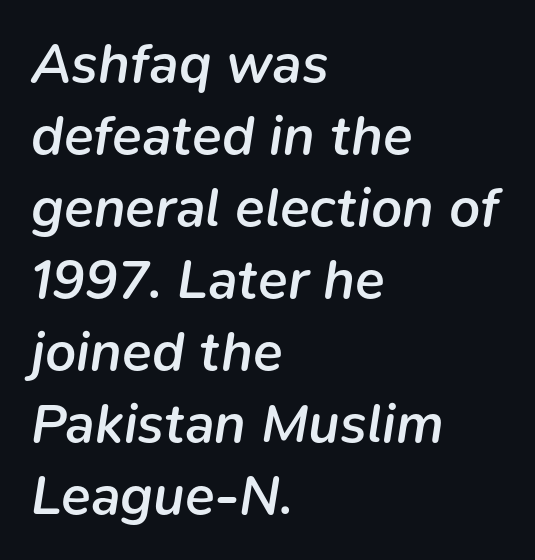
Leading: standard. You can tell it's italic because the verticals aren't actually vertical. Looks like regular typesetting: each glyph gets only the width it needs. The passage shown is semibold, sitting just below true bold. Observe the ordinary spacing: letters are neighbours, not strangers.
